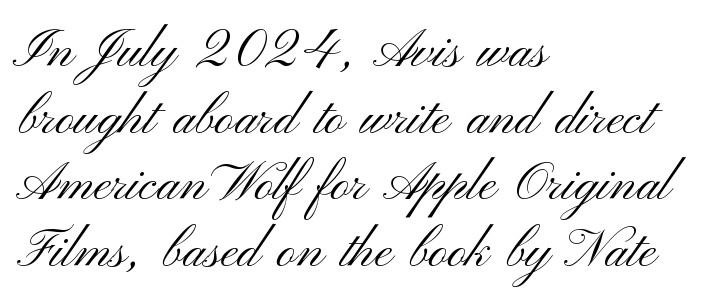
The image shows 52 px light, wide sans-serif type; set left-aligned, normal line spacing (1.28x), normal letter spacing, not underlined; medium stroke contrast and a small x-height.
